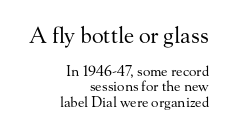
The image shows 22 px text type, upright; set right-aligned, tight line spacing (1.08x), normal letter spacing, not underlined; the first (top) block is 1.57x larger.
